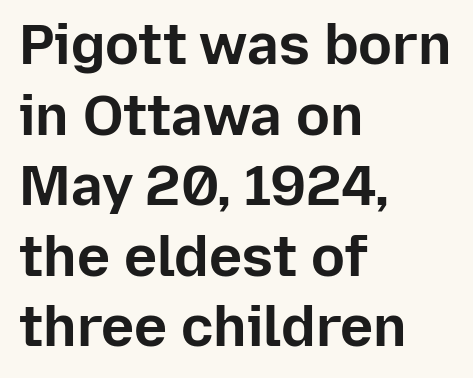
{"serif": "no", "italic": "no", "bold": "yes", "weight": "bold", "width": "normal", "stroke_contrast": "low", "x_height": "medium", "monospaced": "no", "underline": "no", "align": "left", "line_spacing": "normal", "line_spacing_ratio": 1.26, "letter_spacing": "normal", "letter_spacing_em": 0.0, "glyph_px": 56}
